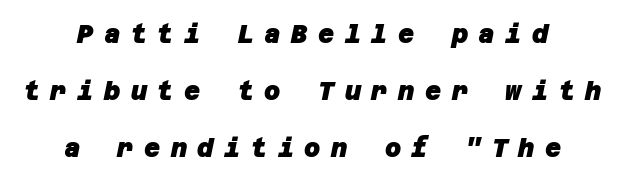
{"bold": "yes", "underline": "no", "align": "center", "line_spacing": "loose", "line_spacing_ratio": 2.29, "letter_spacing": "wide", "letter_spacing_em": 0.42, "glyph_px": 25}
